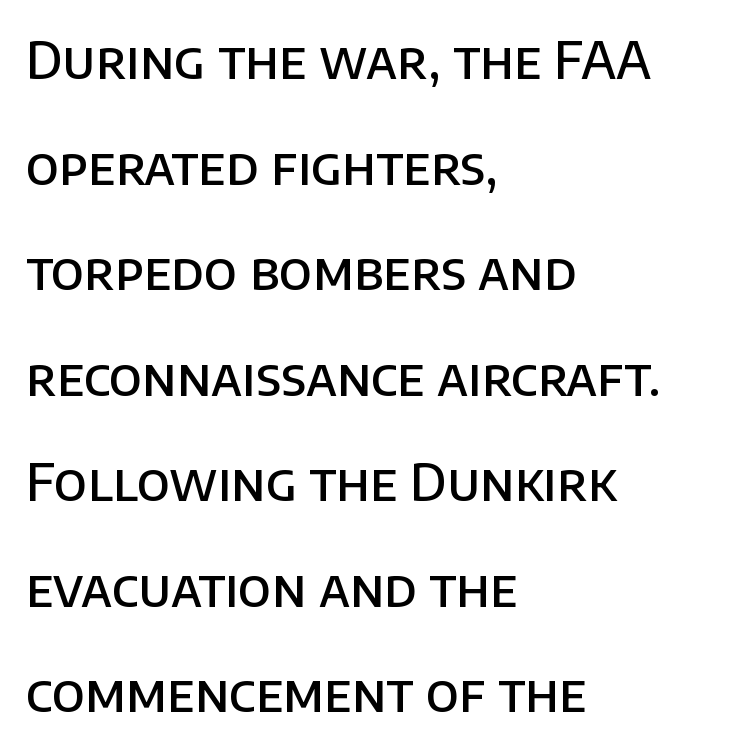
{"serif": "no", "italic": "no", "bold": "semi", "weight": "semibold", "width": "normal", "stroke_contrast": "low", "x_height": "large", "monospaced": "no", "underline": "no", "align": "left", "line_spacing": "loose", "line_spacing_ratio": 2.07, "letter_spacing": "normal", "letter_spacing_em": 0.0, "glyph_px": 51}
